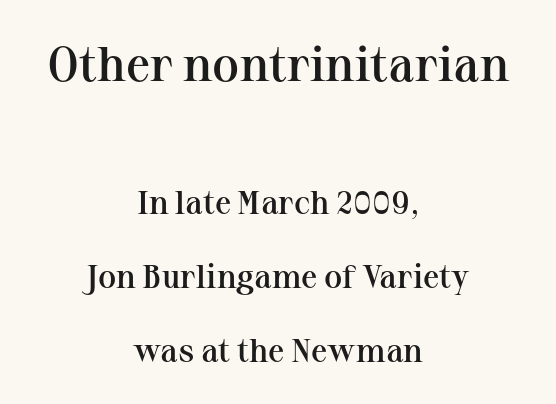
Emphasis by weight is partial: semibold. These lines keep a tight, regular rhythm from letter to letter. Each letter keeps its own natural width here, so spacing adapts to shape. The setting favours the middle, as headings and verse often do. Serif or sans? Serif — the stroke terminals have little feet.
